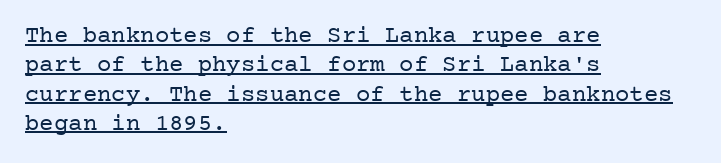
Q: Is the text bold? A: No.
Q: Is the text italic (slanted)? A: No, it is upright.
Q: Is the text underlined? A: Yes.
Q: How is the paragraph aligned? A: Left-aligned.
Q: Is the spacing between letters normal or unusually wide? A: Normal.
